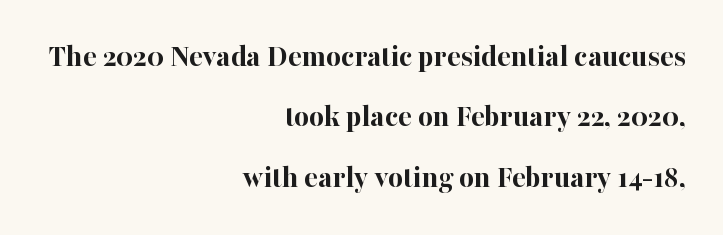
The characters look thick and weighty, a clear bold. Font category for this specimen: serif. Spacing between characters is what you'd get straight out of the box. This rendering uses right alignment, leaving the left contour irregular. Character widths vary here, with narrow letters taking less room than wide ones.
